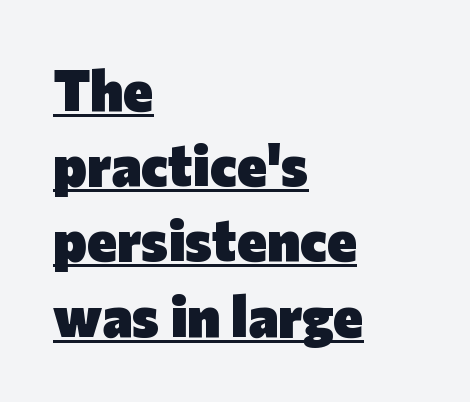
The image shows 57 px heavy sans-serif type, upright; set left-aligned, normal line spacing (1.32x), normal letter spacing, underlined; low stroke contrast and a medium x-height.
